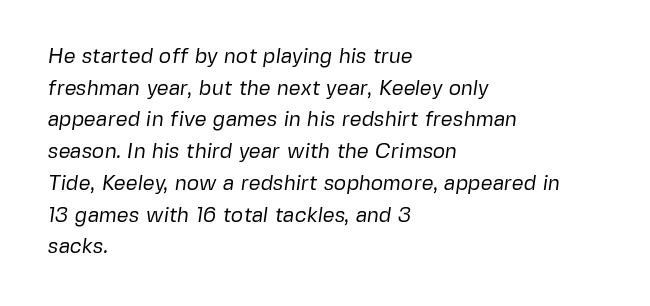
Is the stroke heavy? The answer is a plain regular-or-lighter. A bare baseline throughout the passage. The rows are spaced the way most documents space them. Leftover space on each line is placed entirely after the last word.
